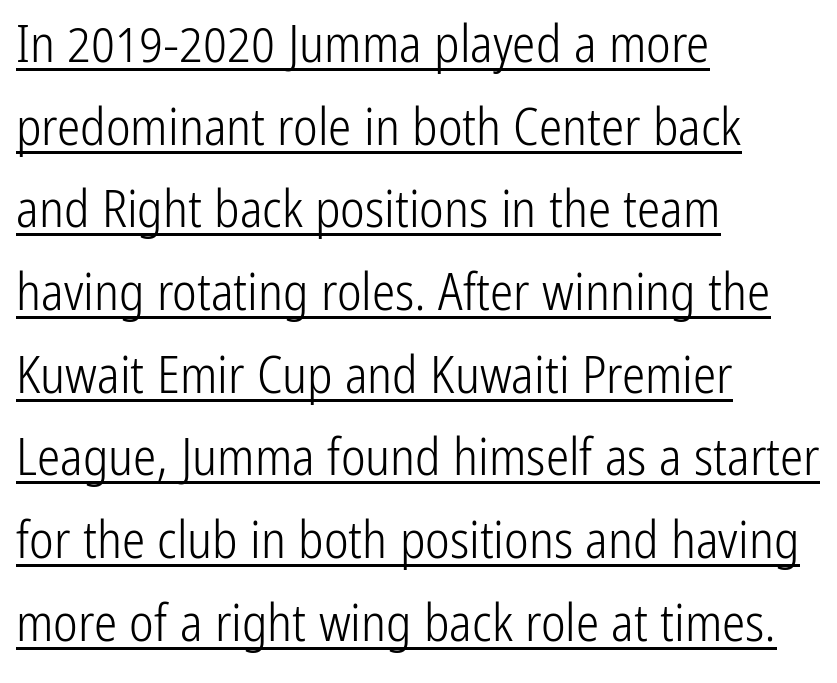
{"serif": "no", "italic": "no", "bold": "no", "weight": "light", "width": "condensed", "stroke_contrast": "low", "x_height": "medium", "monospaced": "no", "underline": "yes", "align": "left", "line_spacing": "normal", "line_spacing_ratio": 1.59, "letter_spacing": "normal", "letter_spacing_em": 0.0, "glyph_px": 52}
